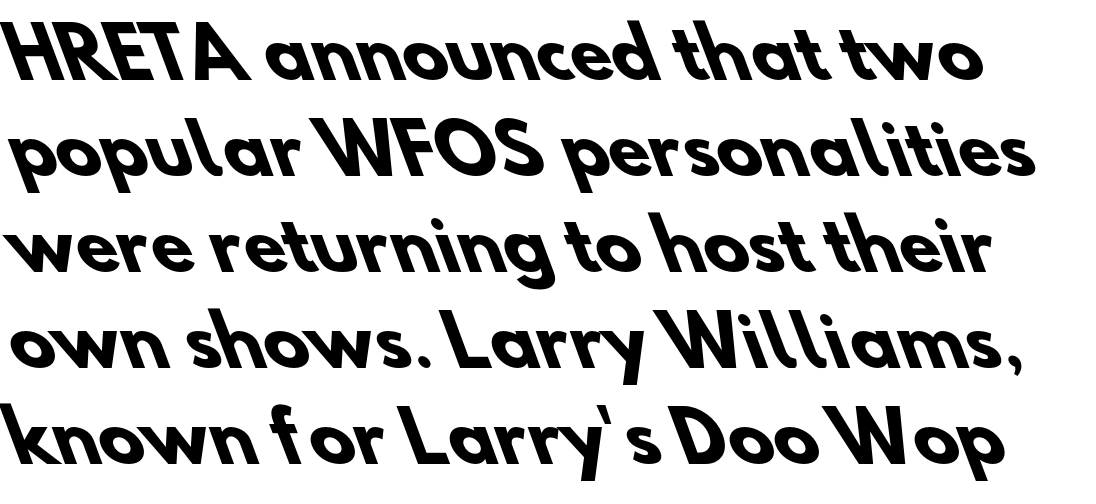
The image shows 68 px heavy sans-serif type; set normal line spacing (1.41x), normal letter spacing, not underlined; low stroke contrast and a small x-height.
